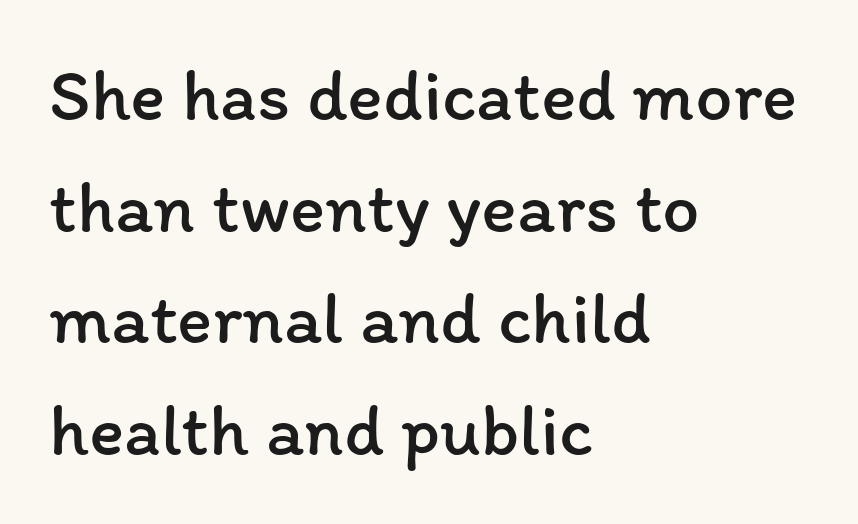
Line spacing here is normal. Only glyphs here, with clear space below each row. Each stroke keeps to a modest, everyday thickness or less. Character widths vary here, with narrow letters taking less room than wide ones. These lines stack with their left ends in a neat column.
